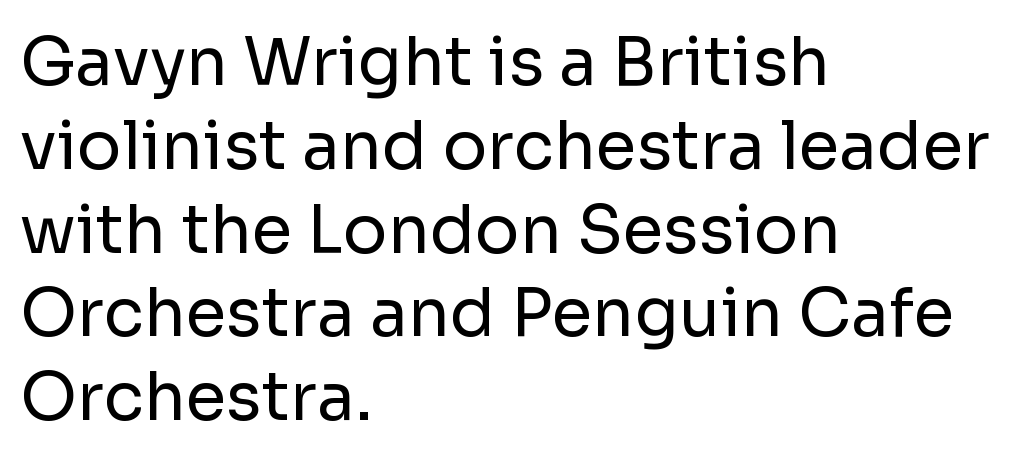
Q: Is the text bold? A: No.
Q: Is the text italic (slanted)? A: No, it is upright.
Q: Is the typeface a serif or a sans-serif typeface? A: Sans-serif.
Q: Is the text underlined? A: No.
Q: How is the paragraph aligned? A: Left-aligned.
Q: Is the spacing between letters normal or unusually wide? A: Normal.
Q: Is the spacing between lines tight, normal or loose? A: Normal.
Q: Width (condensed, normal, or wide)? A: Normal.
Q: Stroke contrast? A: Low.
Q: x-height? A: Medium.
Q: Monospaced? A: No.
